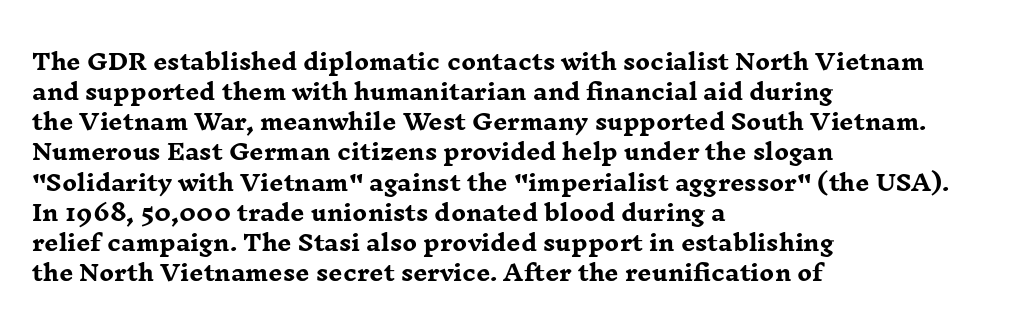
{"italic": "no", "bold": "yes", "underline": "no", "align": "left", "line_spacing": "normal", "line_spacing_ratio": 1.37, "letter_spacing": "normal", "letter_spacing_em": 0.0, "glyph_px": 22}
